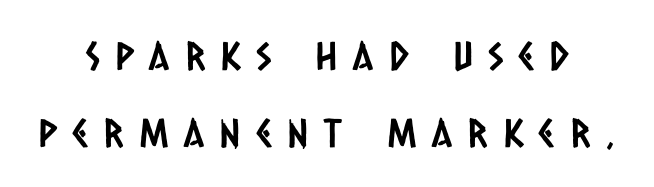
The image shows 39 px condensed sans-serif type; set centered, loose line spacing (1.97x), unusually wide letter spacing (+0.4 em), not underlined; low stroke contrast and a large x-height.
